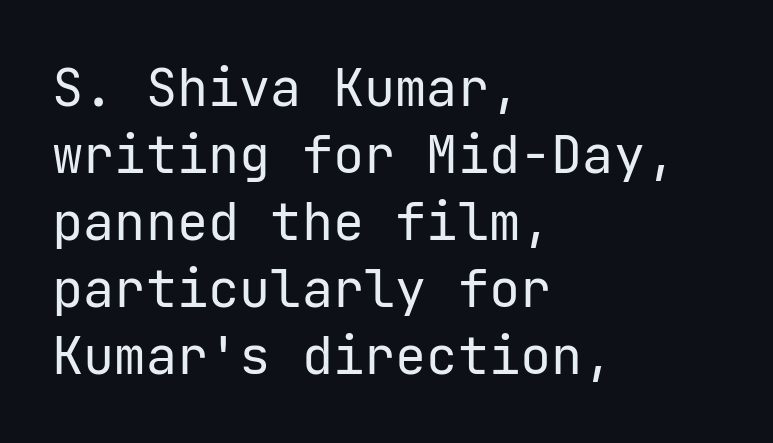
Q: Is the text bold? A: No.
Q: Is the text italic (slanted)? A: No, it is upright.
Q: Is the typeface a serif or a sans-serif typeface? A: Sans-serif.
Q: Is the text underlined? A: No.
Q: How is the paragraph aligned? A: Left-aligned.
Q: Is the spacing between letters normal or unusually wide? A: Normal.
Q: Is the spacing between lines tight, normal or loose? A: Normal.
Q: Width (condensed, normal, or wide)? A: Normal.
Q: Stroke contrast? A: Low.
Q: x-height? A: Medium.
